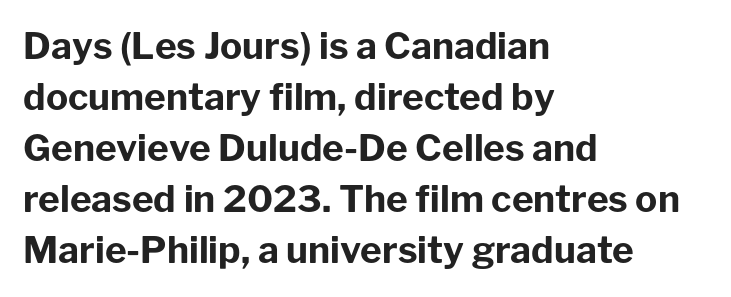
Q: Is the text bold? A: Yes.
Q: Is the text italic (slanted)? A: No, it is upright.
Q: Is the typeface a serif or a sans-serif typeface? A: Sans-serif.
Q: Is the text underlined? A: No.
Q: How is the paragraph aligned? A: Left-aligned.
Q: Is the spacing between letters normal or unusually wide? A: Normal.
Q: Is the spacing between lines tight, normal or loose? A: Normal.
Q: Width (condensed, normal, or wide)? A: Normal.
Q: Stroke contrast? A: Low.
Q: x-height? A: Medium.
Q: Monospaced? A: No.
